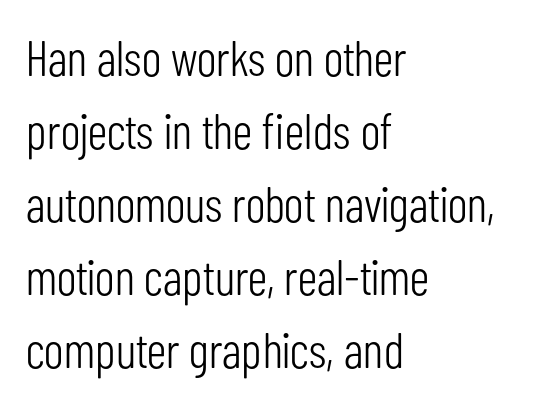
{"serif": "no", "italic": "no", "bold": "no", "weight": "light", "width": "condensed", "stroke_contrast": "low", "x_height": "medium", "monospaced": "no", "underline": "no", "align": "left", "line_spacing": "normal", "line_spacing_ratio": 1.46, "letter_spacing": "normal", "letter_spacing_em": 0.0, "glyph_px": 50}
